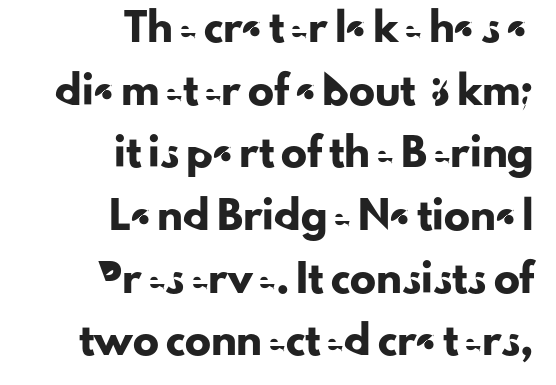
The image shows 26 px text type, upright; set right-aligned, loose line spacing (2.41x), normal letter spacing, not underlined.
